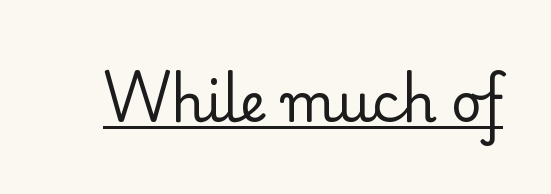
Each stroke keeps to a modest, everyday thickness or less. A typesetter would label this face a serif. A typesetter would call this zero additional tracking. These characters rest on top of a visible drawn line.
